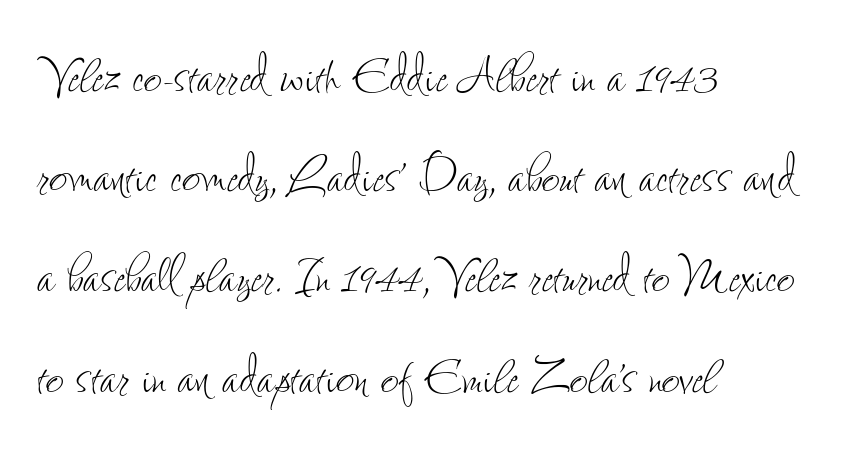
Clear beneath every line of the passage. These lines are set flush left with a ragged right edge. These glyphs show unthickened strokes, regular width or finer. Regular leading.
